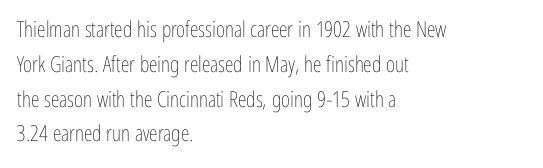
Q: Is the text bold? A: No.
Q: Is the text italic (slanted)? A: No, it is upright.
Q: Is the text underlined? A: No.
Q: How is the paragraph aligned? A: Left-aligned.
Q: Is the spacing between letters normal or unusually wide? A: Normal.
Q: Is the spacing between lines tight, normal or loose? A: Normal.
